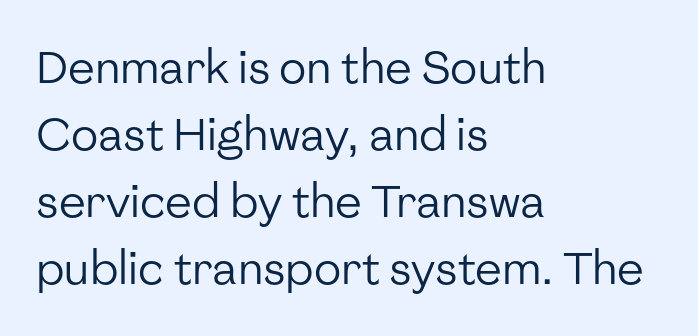
{"serif": "no", "italic": "no", "bold": "no", "weight": "regular", "width": "normal", "stroke_contrast": "low", "x_height": "medium", "monospaced": "no", "underline": "no", "align": "left", "line_spacing": "normal", "line_spacing_ratio": 1.49, "letter_spacing": "normal", "letter_spacing_em": 0.0, "glyph_px": 45}
